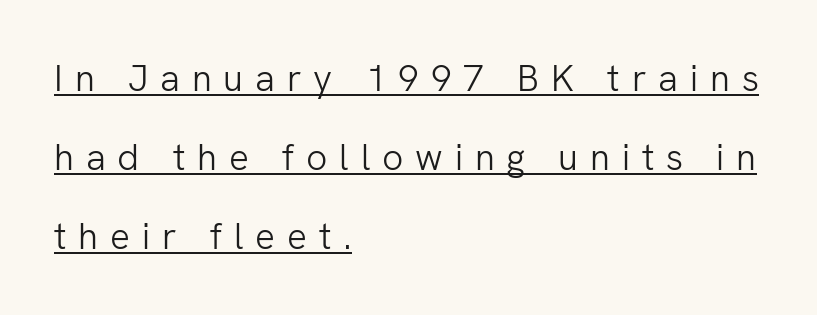
{"serif": "no", "italic": "no", "bold": "no", "weight": "light", "width": "normal", "stroke_contrast": "low", "x_height": "medium", "monospaced": "no", "underline": "yes", "align": "left", "line_spacing": "loose", "line_spacing_ratio": 2.13, "letter_spacing": "wide", "letter_spacing_em": 0.32, "glyph_px": 37}
